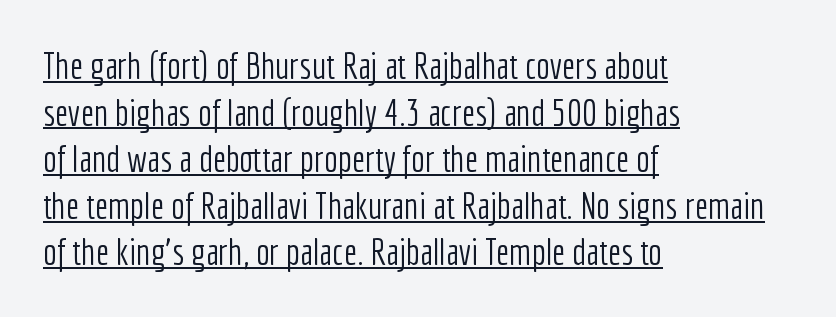
Which margin do the lines hug? The left one — the right edge is uneven. A typesetter would label this face a sans. Each stroke keeps to a modest, everyday thickness or less. Here the glyphs are tracked normally, forming tight word shapes. Italic? Not at all — the glyphs are vertical. The passage shown stacks its lines at a standard gap.
